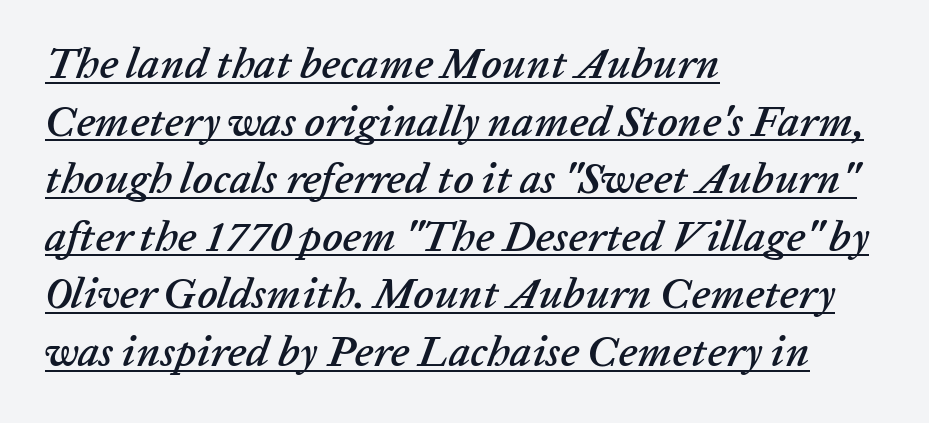
The image shows 43 px text type, italic (leaning right); set left-aligned, normal line spacing (1.34x), normal letter spacing, underlined; low stroke contrast and a medium x-height.
